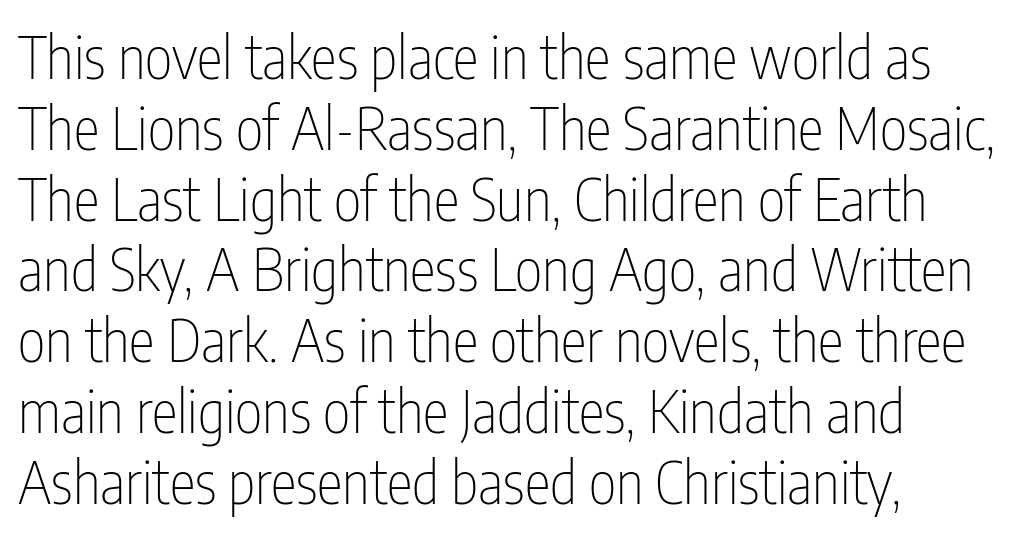
This rendering features lettering with no underline. What kind of face is this? One without serifs — a sans. Weight: not bold — regular or lighter. Is the letter spacing exaggerated? No — it looks like the ordinary default. Note the varied advance widths — an 'i' is clearly narrower than an 'm'. Rendered with straight, roman letterforms.
